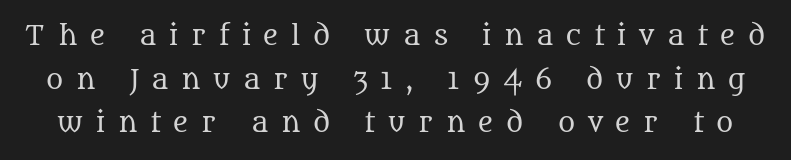
The glyphs are unaccompanied by any horizontal stroke below them. Substantial extra tracking has been applied to these lines. Is there much room between lines? A standard amount, neither cramped nor airy. The face looks like a standard text weight, possibly lighter. This sample uses an upright cut, with every glyph sitting square on the baseline.
